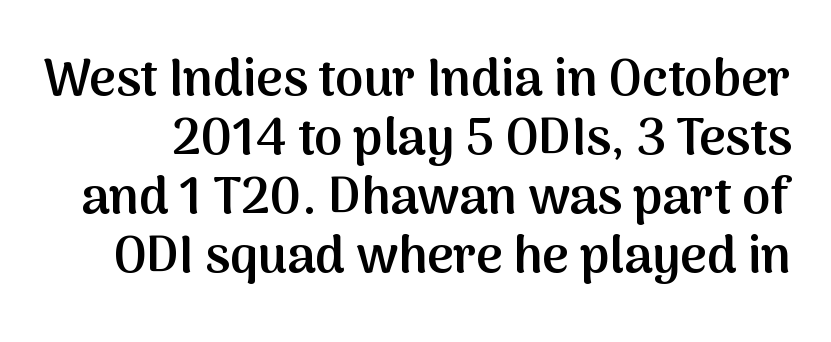
This is sans-serif lettering, the kind often seen on screens and signage. The specimen reads as upright at a glance. Slightly chunky letters — semibold, I'd say, not full bold. Tracking here is standard; glyphs follow each other at the usual distance. The foot of each line stays bare and open.
